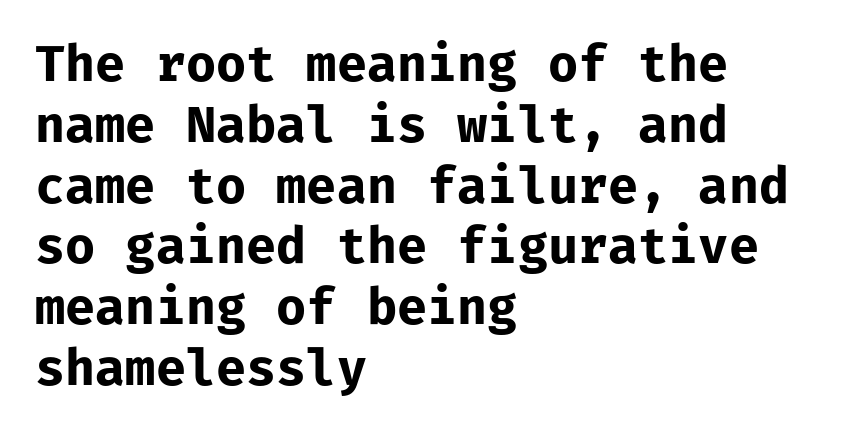
The image shows 49 px bold sans-serif type, upright, monospaced; set left-aligned, line spacing 1.24x, normal letter spacing, not underlined; low stroke contrast and a medium x-height.
